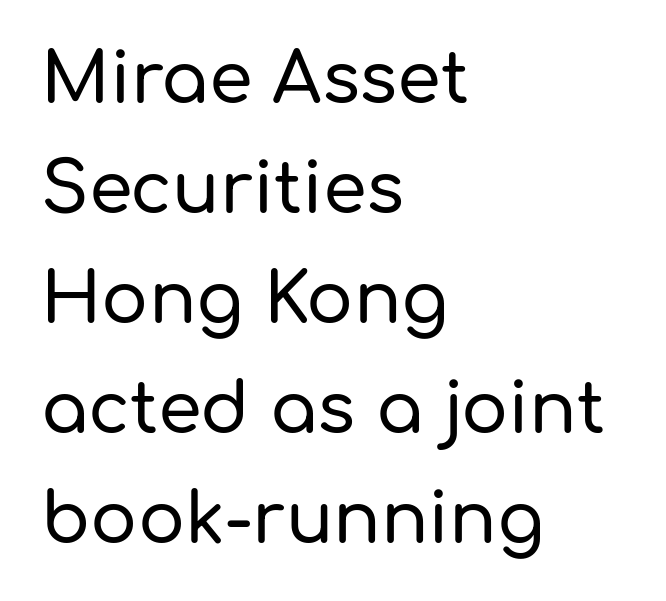
{"serif": "no", "italic": "no", "width": "normal", "stroke_contrast": "low", "x_height": "medium", "monospaced": "no", "underline": "no", "align": "left", "line_spacing": "normal", "line_spacing_ratio": 1.57, "letter_spacing": "normal", "letter_spacing_em": 0.0, "glyph_px": 70}
